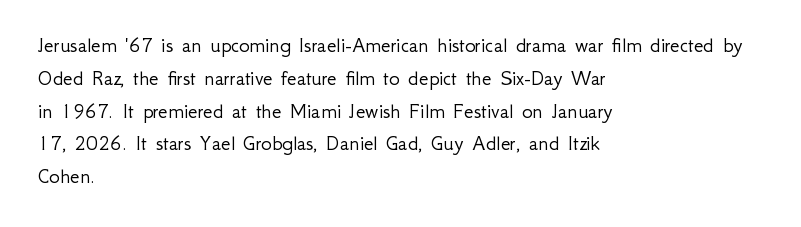
Descender tails drop into unmarked territory. Vertically, the passage feels balanced, rows spaced as you'd expect. The typesetter chose a ragged-right arrangement here. The typography opts for an upright posture over an oblique one. The rendering keeps characters at their native spacing. Stroke mass is kept to a normal reading level or below.
